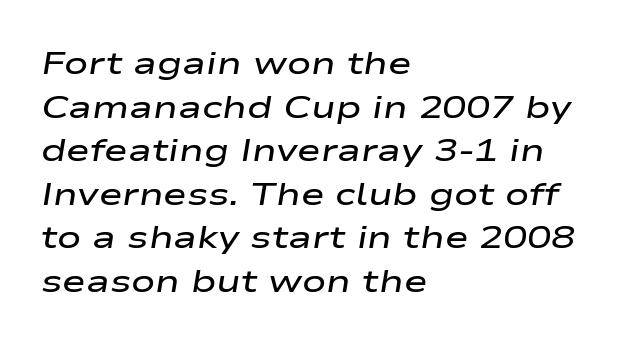
Q: Is the text bold? A: Semi-bold.
Q: Is the text italic (slanted)? A: Yes, it leans right by about 9 degrees.
Q: Is the text underlined? A: No.
Q: How is the paragraph aligned? A: Left-aligned.
Q: Is the spacing between letters normal or unusually wide? A: Normal.
Q: Is the spacing between lines tight, normal or loose? A: Normal.
Q: Width (condensed, normal, or wide)? A: Wide.
Q: Stroke contrast? A: Low.
Q: x-height? A: Medium.
Q: Monospaced? A: No.
